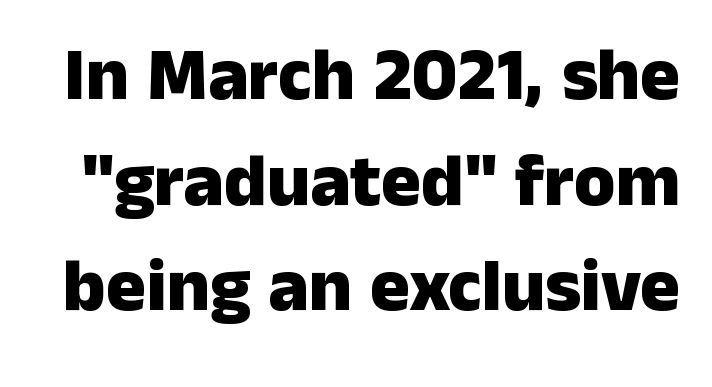
{"serif": "no", "italic": "no", "bold": "yes", "weight": "heavy", "width": "normal", "stroke_contrast": "low", "x_height": "medium", "monospaced": "no", "underline": "no", "line_spacing": "normal", "line_spacing_ratio": 1.41, "letter_spacing": "normal", "letter_spacing_em": 0.0, "glyph_px": 75}
